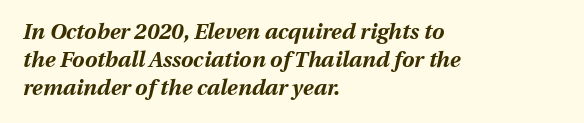
Q: Is the text bold? A: Yes.
Q: Is the text italic (slanted)? A: Yes, it leans right by about 13 degrees.
Q: Is the text underlined? A: No.
Q: How is the paragraph aligned? A: Left-aligned.
Q: Is the spacing between letters normal or unusually wide? A: Normal.
Q: Is the spacing between lines tight, normal or loose? A: Normal.
